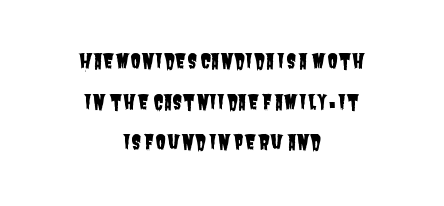
A bare baseline throughout the passage. Caption: standard tracking, unaltered. Line spacing here is loose. Does the copy run flush right? No — it is centered line by line.
